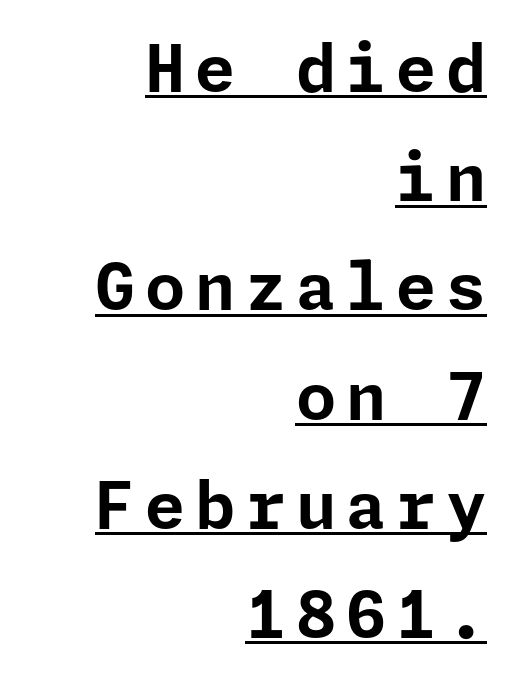
Q: Is the text bold? A: Yes.
Q: Is the text italic (slanted)? A: No, it is upright.
Q: Is the typeface a serif or a sans-serif typeface? A: Sans-serif.
Q: Is the text underlined? A: Yes.
Q: How is the paragraph aligned? A: Right-aligned.
Q: Is the spacing between lines tight, normal or loose? A: Normal.
Q: Width (condensed, normal, or wide)? A: Normal.
Q: Stroke contrast? A: Low.
Q: x-height? A: Medium.
